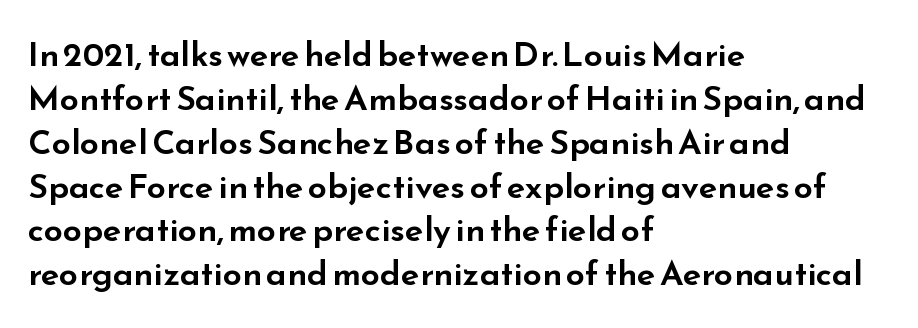
The image shows 34 px wide sans-serif type, upright; set left-aligned, normal line spacing (1.29x), normal letter spacing, not underlined; low stroke contrast and a small x-height.
